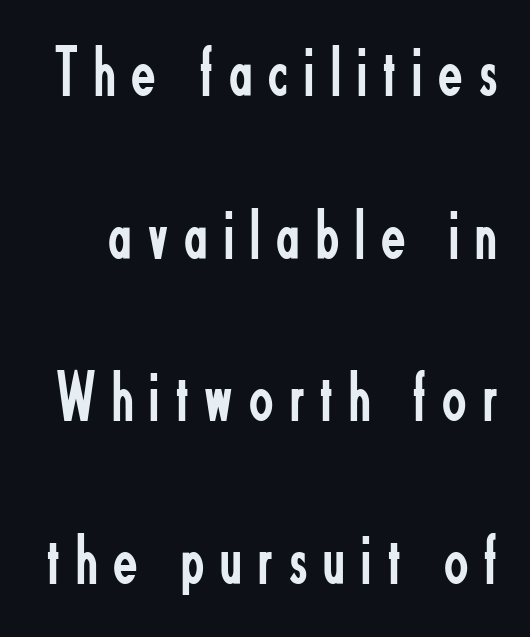
{"serif": "no", "italic": "no", "bold": "no", "weight": "regular", "width": "condensed", "stroke_contrast": "low", "x_height": "small", "monospaced": "no", "underline": "no", "line_spacing": "loose", "line_spacing_ratio": 2.29, "letter_spacing": "wide", "letter_spacing_em": 0.23, "glyph_px": 71}
